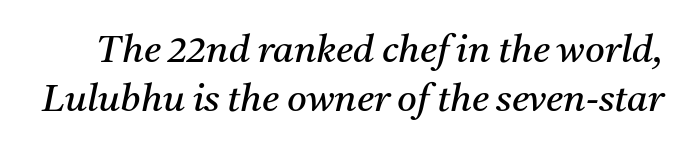
The image shows 38 px regular-weight serif type, italic (leaning right); set normal line spacing (1.3x), normal letter spacing, not underlined; medium stroke contrast and a medium x-height.
